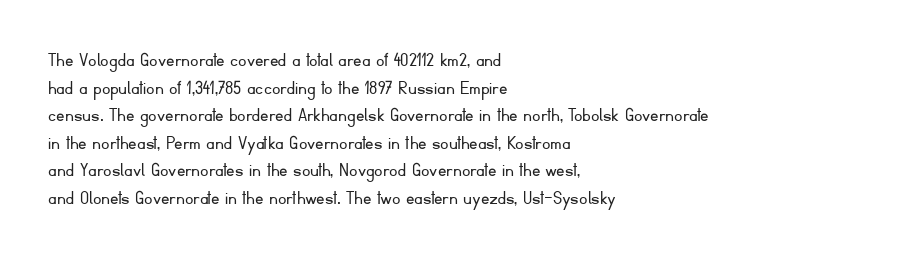
Q: Is the text bold? A: No.
Q: Is the text italic (slanted)? A: No, it is upright.
Q: Is the text underlined? A: No.
Q: How is the paragraph aligned? A: Left-aligned.
Q: Is the spacing between letters normal or unusually wide? A: Normal.
Q: Is the spacing between lines tight, normal or loose? A: Normal.
